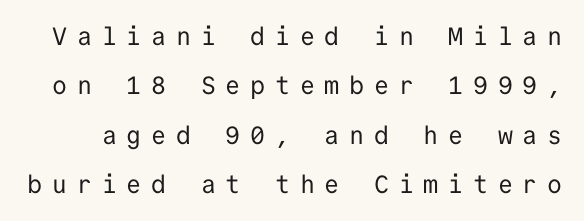
{"italic": "no", "bold": "no", "underline": "no", "line_spacing": "loose", "line_spacing_ratio": 1.98, "letter_spacing": "wide", "letter_spacing_em": 0.39, "glyph_px": 25}
